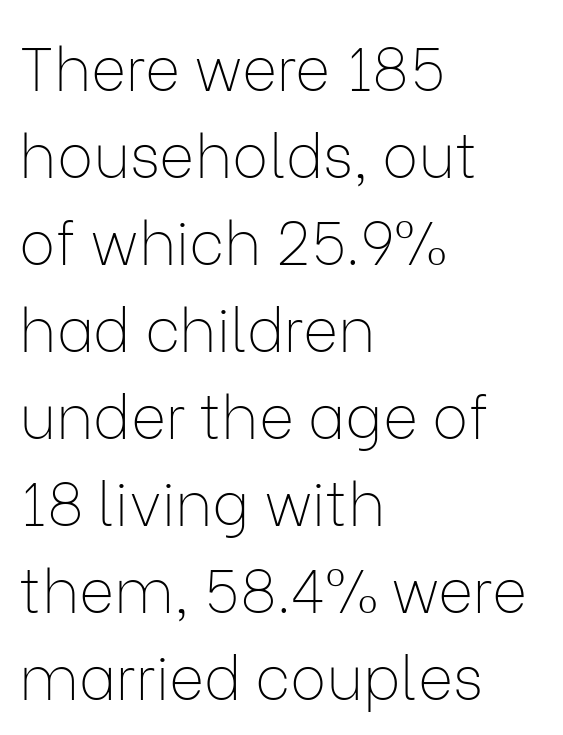
{"serif": "no", "italic": "no", "bold": "no", "weight": "thin", "width": "normal", "stroke_contrast": "low", "x_height": "medium", "monospaced": "no", "underline": "no", "align": "left", "line_spacing": "normal", "line_spacing_ratio": 1.45, "letter_spacing": "normal", "letter_spacing_em": 0.0, "glyph_px": 60}
